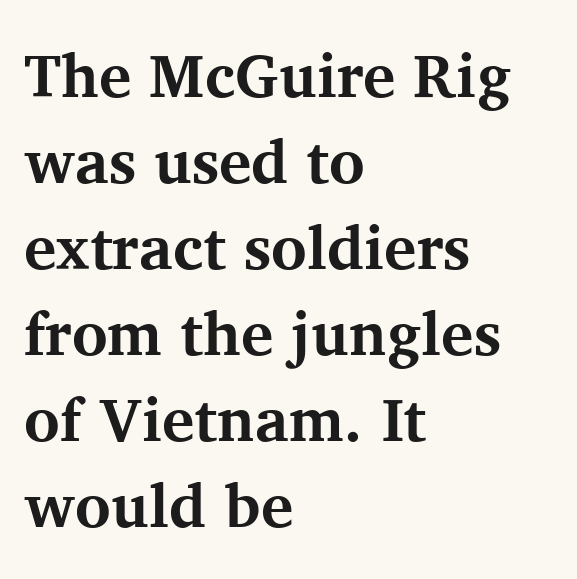
The image shows 61 px bold serif type, upright; set left-aligned, normal line spacing (1.41x), normal letter spacing, not underlined; medium stroke contrast and a medium x-height.
